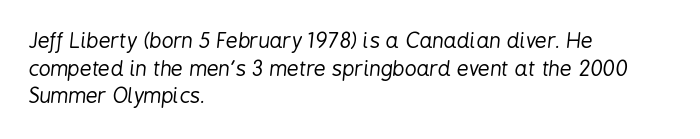
Q: Is the text bold? A: No.
Q: Is the text italic (slanted)? A: Yes, it leans right by about 6 degrees.
Q: Is the text underlined? A: No.
Q: How is the paragraph aligned? A: Left-aligned.
Q: Is the spacing between letters normal or unusually wide? A: Normal.
Q: Is the spacing between lines tight, normal or loose? A: Normal.
